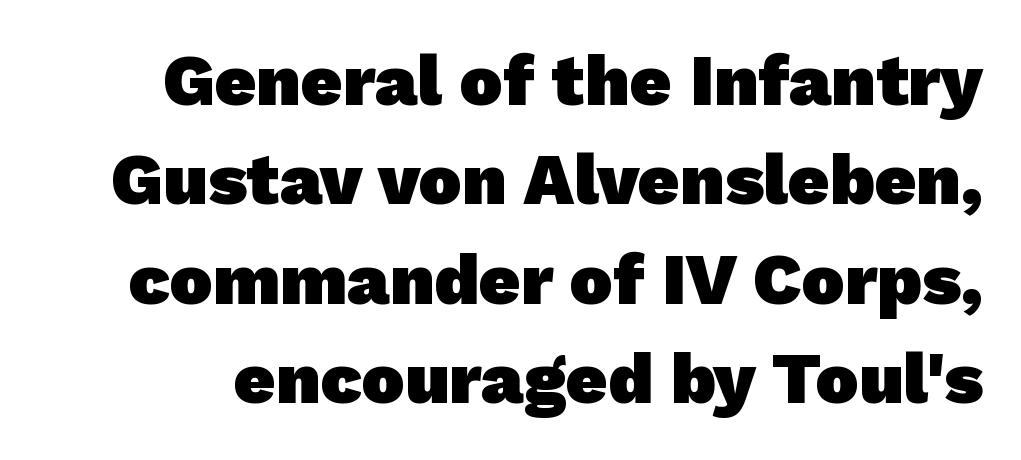
The image shows 72 px heavy sans-serif type; set normal line spacing (1.38x), normal letter spacing, not underlined; low stroke contrast and a medium x-height.
